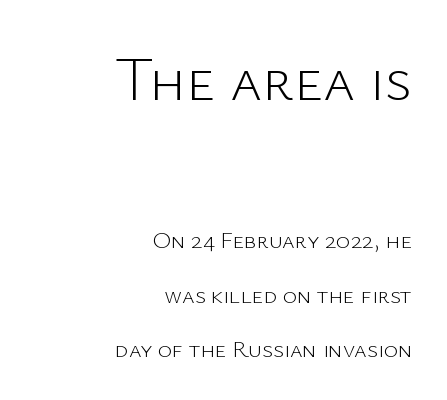
Regarding serifs, this sample does without them. The rendering uses a large line-height, opening up the rows. Type without underlining. The typography opts for an upright posture over an oblique one. Nothing heavy about these letters — not bold at all.
